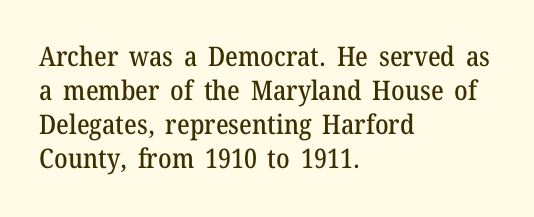
This sample uses plain, unmodified letter spacing. The setting favours the left margin, as ordinary paragraphs usually do. Does the lettering tilt? It doesn't — this is upright. Is there much room between lines? A standard amount, neither cramped nor airy.
